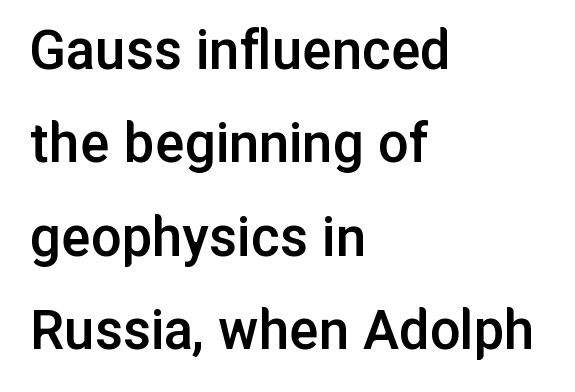
Q: Is the text bold? A: Semi-bold.
Q: Is the text italic (slanted)? A: No, it is upright.
Q: Is the typeface a serif or a sans-serif typeface? A: Sans-serif.
Q: Is the text underlined? A: No.
Q: How is the paragraph aligned? A: Left-aligned.
Q: Is the spacing between letters normal or unusually wide? A: Normal.
Q: Is the spacing between lines tight, normal or loose? A: Normal.
Q: Width (condensed, normal, or wide)? A: Normal.
Q: Stroke contrast? A: Low.
Q: x-height? A: Medium.
Q: Monospaced? A: No.
